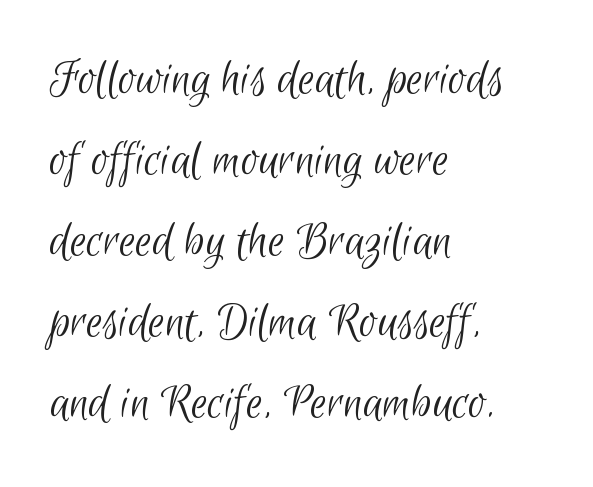
Q: Is the text bold? A: No.
Q: Is the typeface a serif or a sans-serif typeface? A: Sans-serif.
Q: Is the text underlined? A: No.
Q: How is the paragraph aligned? A: Left-aligned.
Q: Is the spacing between letters normal or unusually wide? A: Normal.
Q: Is the spacing between lines tight, normal or loose? A: Normal.
Q: Width (condensed, normal, or wide)? A: Condensed.
Q: Stroke contrast? A: Low.
Q: x-height? A: Small.
Q: Monospaced? A: No.
